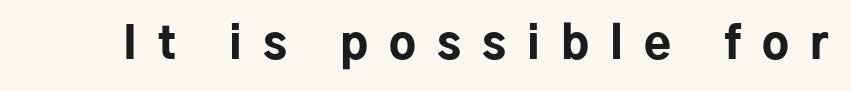
The image shows 44 px bold sans-serif type, upright; set unusually wide letter spacing (+0.48 em), not underlined; low stroke contrast and a medium x-height.
